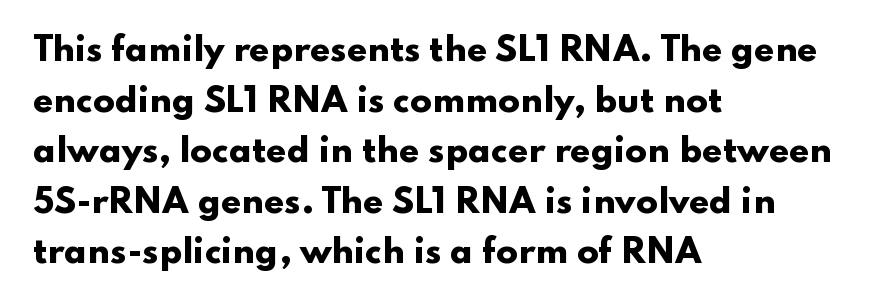
The image shows 32 px heavy, wide sans-serif type, upright; set left-aligned, normal line spacing (1.58x), normal letter spacing, not underlined; low stroke contrast and a small x-height.
